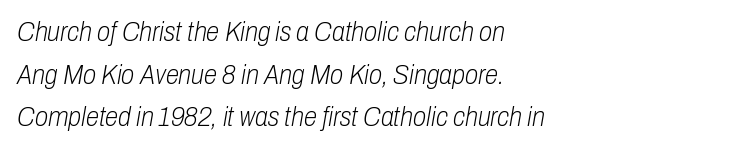
The image shows 27 px text type, italic (leaning right); set left-aligned, normal line spacing (1.58x), normal letter spacing, not underlined.
